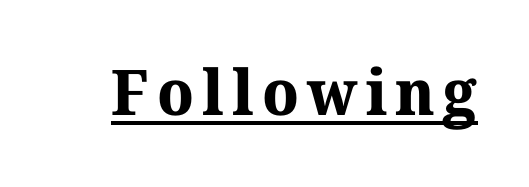
{"serif": "yes", "italic": "no", "bold": "yes", "weight": "bold", "width": "normal", "stroke_contrast": "medium", "x_height": "medium", "monospaced": "no", "underline": "yes", "glyph_px": 63}
